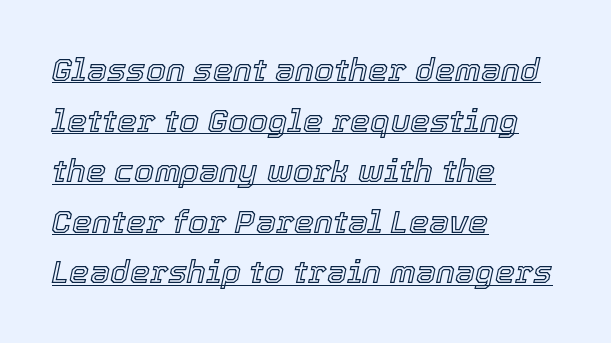
The image shows 32 px text type, italic (leaning right); set left-aligned, normal line spacing (1.58x), normal letter spacing, underlined; a medium x-height.
